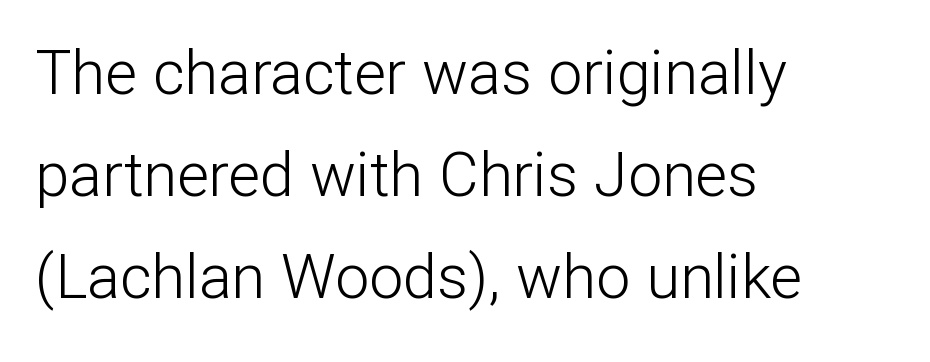
Just letters on the line, the space beneath them empty. The letters advance in unequal steps, a hallmark of proportional type. Posture: straight, roman, zero tilt. Weight: in the light-to-regular range. The passage is arranged the way most books set body copy — flush left. Grotesque or geometric, the face here clearly has no serifs.
